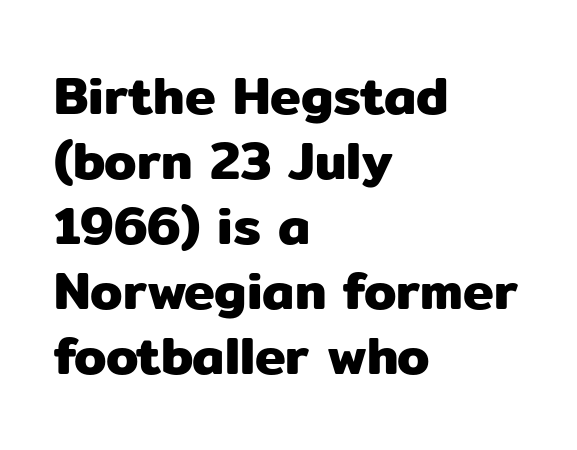
Each new line begins a customary step beneath the previous one. Words appear dense and cohesive because spacing is normal. Check under the words: just untouched page. You could not count columns in this text — the font is proportionally spaced. No italicization has been applied; the sample stays upright. The rendering anchors every line to the left-hand side.
